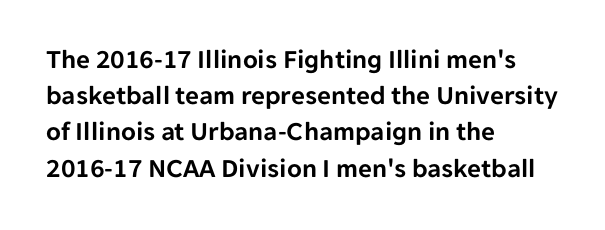
The image shows 27 px text type, upright; set left-aligned, normal line spacing (1.34x), normal letter spacing, not underlined.
